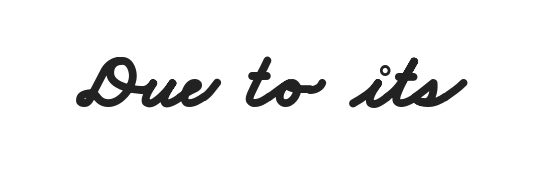
The letters advance in unequal steps, a hallmark of proportional type. Look at the bottom of the vertical strokes: they stop flat, with no serifs. Has an underline been added? It has not. Is the letter spacing exaggerated? No — it looks like the ordinary default.
